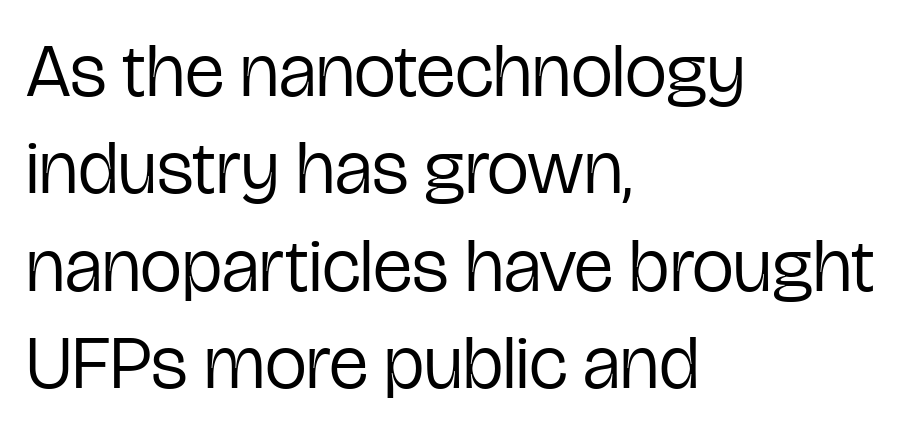
The image shows 75 px regular-weight, condensed sans-serif type, upright; set left-aligned, normal line spacing (1.3x), normal letter spacing, not underlined; low stroke contrast and a medium x-height.
